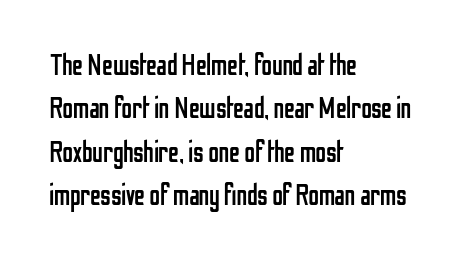
{"serif": "no", "italic": "no", "bold": "no", "weight": "regular", "width": "condensed", "stroke_contrast": "low", "x_height": "medium", "monospaced": "no", "underline": "no", "align": "left", "line_spacing": "normal", "line_spacing_ratio": 1.45, "letter_spacing": "normal", "letter_spacing_em": 0.0, "glyph_px": 30}
